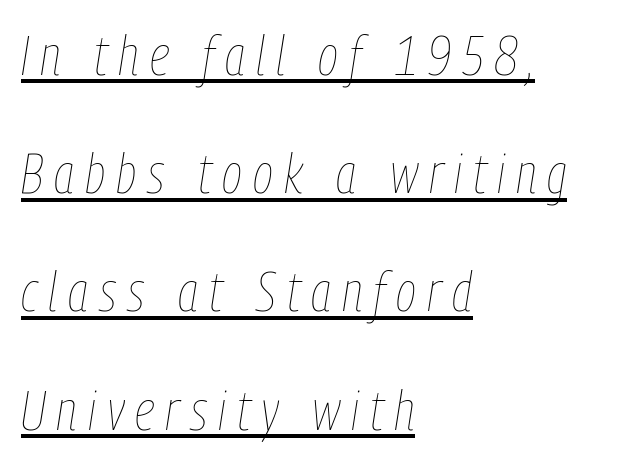
The image shows 55 px thin, condensed type, italic (leaning right); set left-aligned, loose line spacing (2.15x), unusually wide letter spacing (+0.2 em), underlined; low stroke contrast and a medium x-height.
